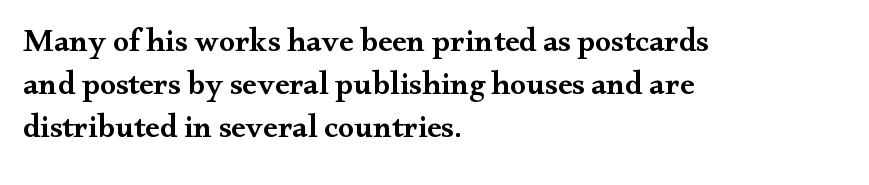
Q: Is the text bold? A: Semi-bold.
Q: Is the text italic (slanted)? A: No, it is upright.
Q: Is the typeface a serif or a sans-serif typeface? A: Serif.
Q: Is the text underlined? A: No.
Q: How is the paragraph aligned? A: Left-aligned.
Q: Is the spacing between letters normal or unusually wide? A: Normal.
Q: Is the spacing between lines tight, normal or loose? A: Normal.
Q: Width (condensed, normal, or wide)? A: Wide.
Q: Stroke contrast? A: Medium.
Q: x-height? A: Small.
Q: Monospaced? A: No.
